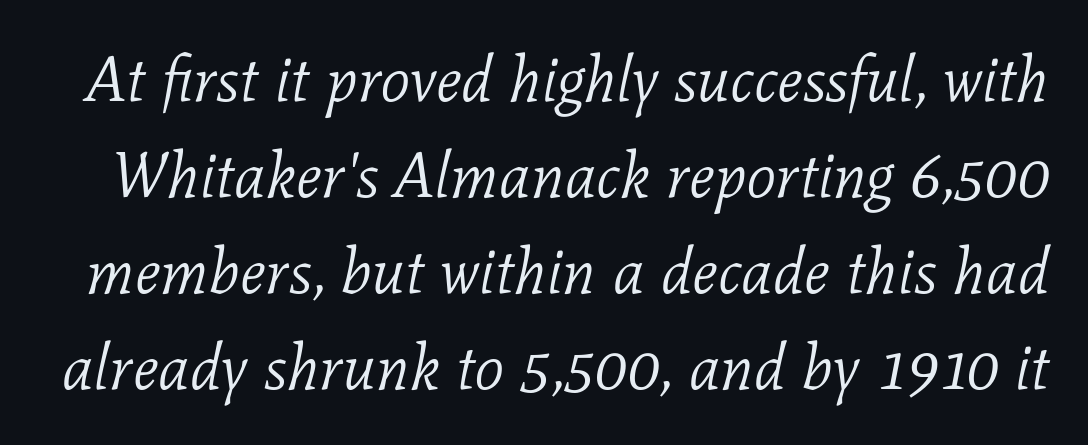
{"serif": "yes", "italic": "yes", "lean": "right", "slant_degrees": 11, "bold": "no", "weight": "light", "width": "normal", "stroke_contrast": "low", "x_height": "medium", "monospaced": "no", "underline": "no", "line_spacing": "normal", "line_spacing_ratio": 1.5, "letter_spacing": "normal", "letter_spacing_em": 0.0, "glyph_px": 64}
